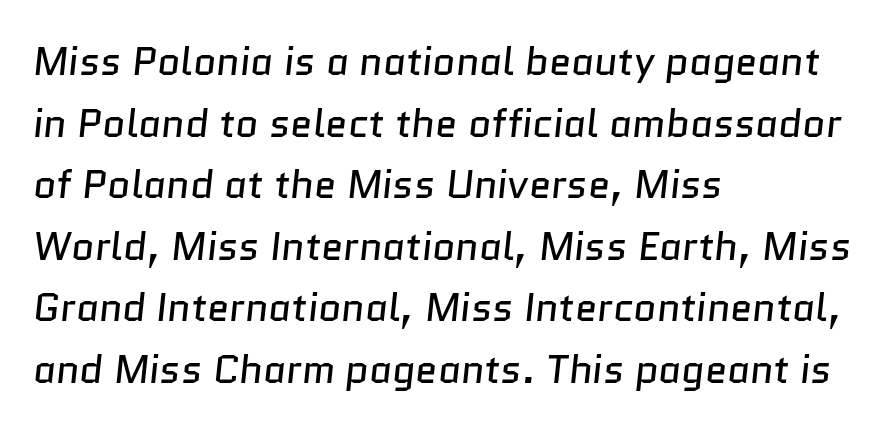
{"serif": "no", "bold": "no", "weight": "regular", "width": "normal", "stroke_contrast": "low", "x_height": "medium", "monospaced": "no", "underline": "no", "align": "left", "line_spacing": "normal", "line_spacing_ratio": 1.54, "letter_spacing": "normal", "letter_spacing_em": 0.0, "glyph_px": 40}
